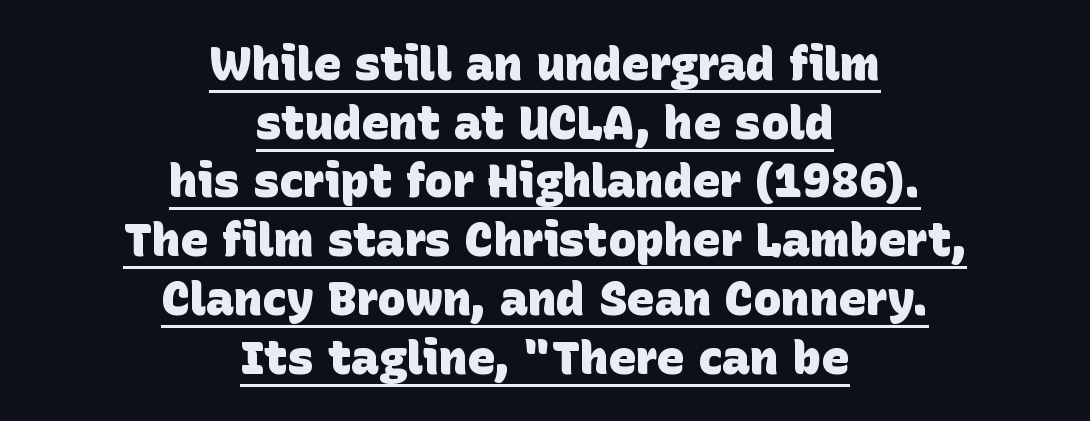
Q: Is the text bold? A: Yes.
Q: Is the typeface a serif or a sans-serif typeface? A: Sans-serif.
Q: Is the text underlined? A: Yes.
Q: How is the paragraph aligned? A: Centered.
Q: Is the spacing between letters normal or unusually wide? A: Normal.
Q: Is the spacing between lines tight, normal or loose? A: Normal.
Q: Width (condensed, normal, or wide)? A: Normal.
Q: Stroke contrast? A: Low.
Q: x-height? A: Large.
Q: Monospaced? A: No.
